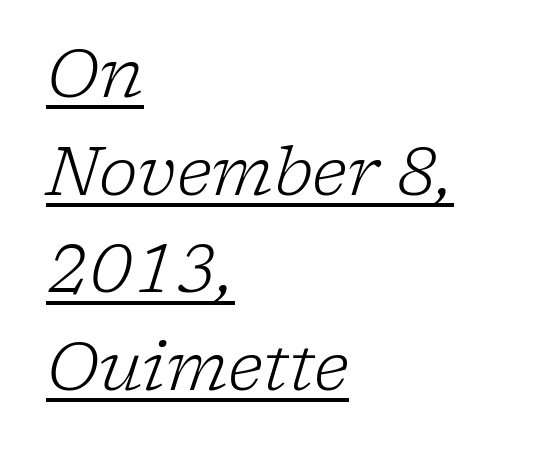
{"serif": "yes", "italic": "yes", "lean": "right", "slant_degrees": 17, "bold": "no", "weight": "light", "width": "normal", "stroke_contrast": "low", "x_height": "medium", "monospaced": "no", "underline": "yes", "align": "left", "line_spacing": "normal", "line_spacing_ratio": 1.48, "letter_spacing": "normal", "letter_spacing_em": 0.0, "glyph_px": 66}
